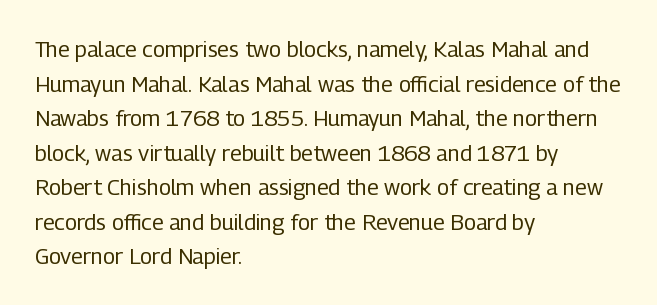
{"italic": "no", "bold": "no", "underline": "no", "align": "left", "line_spacing": "normal", "line_spacing_ratio": 1.57, "letter_spacing": "normal", "letter_spacing_em": 0.0, "glyph_px": 22}
